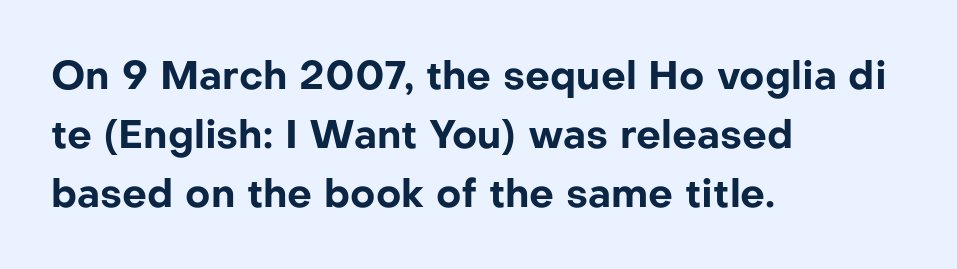
Vertical strokes here are truly vertical. Words float on clear page, feet unadorned. A typesetter would call this proportional, since set widths differ per character. Successive baselines arrive at the customary interval.
